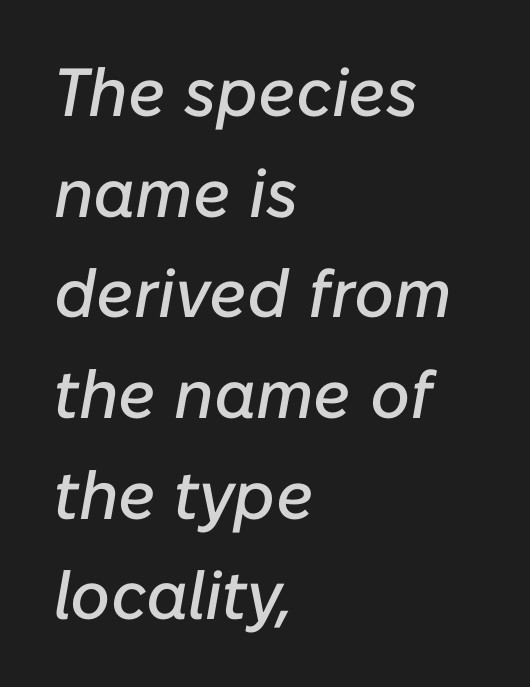
Q: Is the text italic (slanted)? A: Yes, it leans right by about 10 degrees.
Q: Is the text underlined? A: No.
Q: How is the paragraph aligned? A: Left-aligned.
Q: Is the spacing between letters normal or unusually wide? A: Normal.
Q: Is the spacing between lines tight, normal or loose? A: Normal.
Q: Width (condensed, normal, or wide)? A: Normal.
Q: Stroke contrast? A: Low.
Q: x-height? A: Medium.
Q: Monospaced? A: No.
